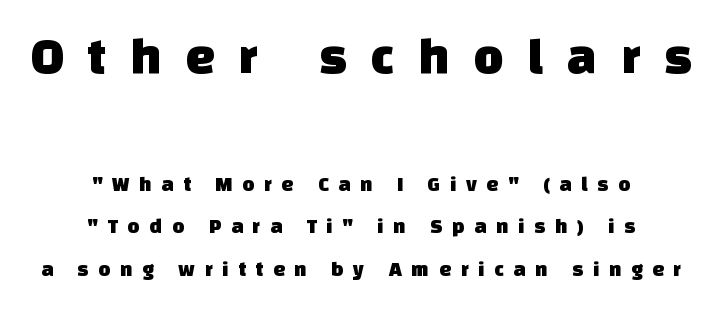
{"serif": "no", "width": "normal", "stroke_contrast": "low", "x_height": "large", "monospaced": "no", "underline": "no", "align": "center", "line_spacing": "loose", "line_spacing_ratio": 2.01, "letter_spacing": "wide", "letter_spacing_em": 0.46, "larger_block": "first", "size_ratio": 2.48, "glyph_px": 52}
